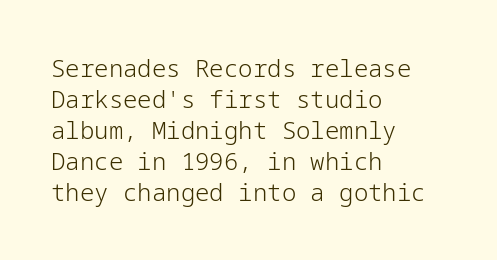
Q: Is the text bold? A: No.
Q: Is the text italic (slanted)? A: No, it is upright.
Q: Is the text underlined? A: No.
Q: How is the paragraph aligned? A: Left-aligned.
Q: Is the spacing between letters normal or unusually wide? A: Normal.
Q: Is the spacing between lines tight, normal or loose? A: Normal.
